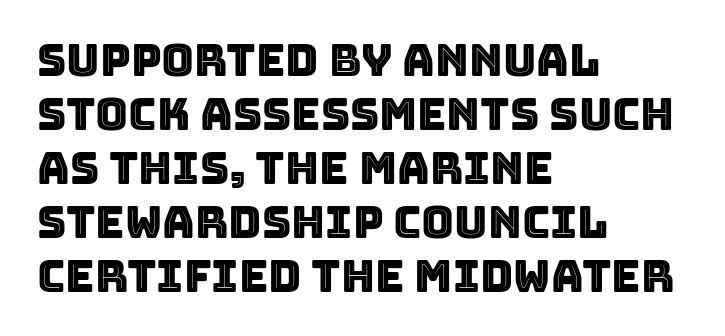
The image shows 45 px text type, upright; set left-aligned, line spacing 1.2x, normal letter spacing, not underlined; a large x-height.
